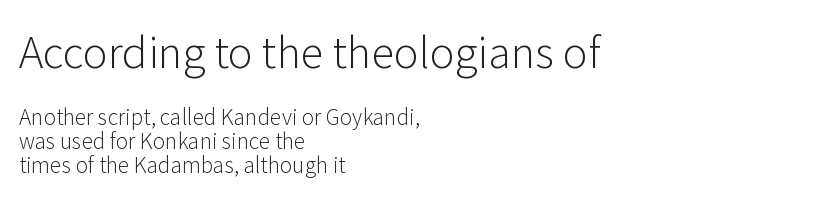
Q: Is the text bold? A: No.
Q: Is the text italic (slanted)? A: No, it is upright.
Q: Is the typeface a serif or a sans-serif typeface? A: Sans-serif.
Q: Is the text underlined? A: No.
Q: How is the paragraph aligned? A: Left-aligned.
Q: Is the spacing between letters normal or unusually wide? A: Normal.
Q: Is the spacing between lines tight, normal or loose? A: Tight.
Q: Which block of text is set in a larger size, the first (top) or the second (bottom)? A: The first (top) one.
Q: Width (condensed, normal, or wide)? A: Normal.
Q: Stroke contrast? A: Low.
Q: x-height? A: Medium.
Q: Monospaced? A: No.
